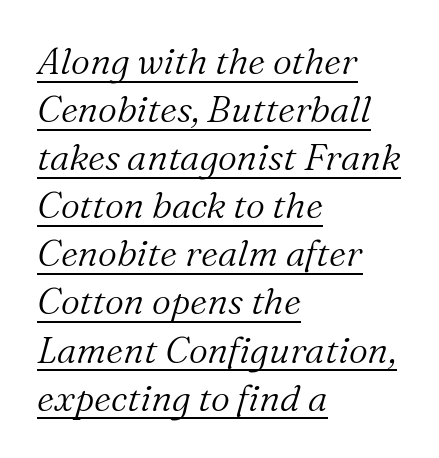
The image shows 37 px light serif type, italic (leaning right); set left-aligned, normal line spacing (1.3x), normal letter spacing, underlined; medium stroke contrast and a medium x-height.
